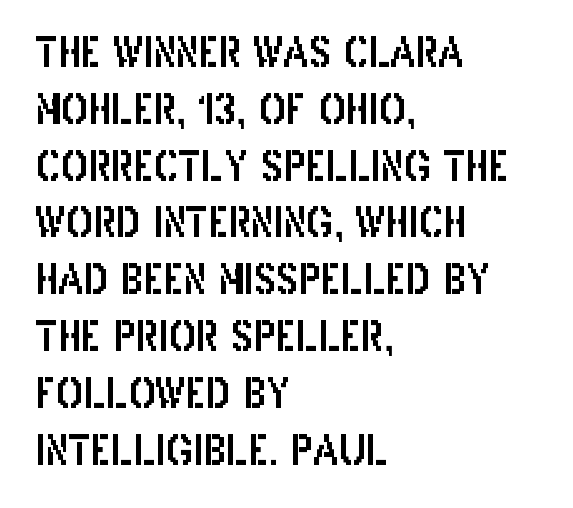
The image shows 40 px condensed sans-serif type, upright; set left-aligned, normal line spacing (1.42x), normal letter spacing, not underlined; low stroke contrast and a large x-height.
